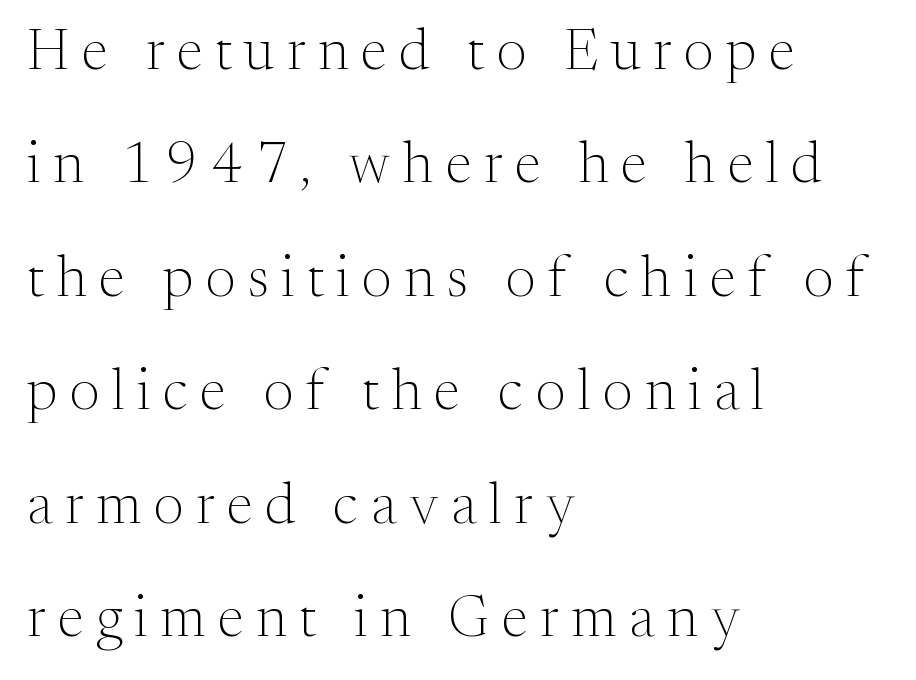
Q: Is the text bold? A: No.
Q: Is the text italic (slanted)? A: No, it is upright.
Q: Is the typeface a serif or a sans-serif typeface? A: Serif.
Q: Is the text underlined? A: No.
Q: How is the paragraph aligned? A: Left-aligned.
Q: Is the spacing between letters normal or unusually wide? A: Unusually wide.
Q: Is the spacing between lines tight, normal or loose? A: Loose.
Q: Width (condensed, normal, or wide)? A: Normal.
Q: Stroke contrast? A: Medium.
Q: x-height? A: Medium.
Q: Monospaced? A: No.
